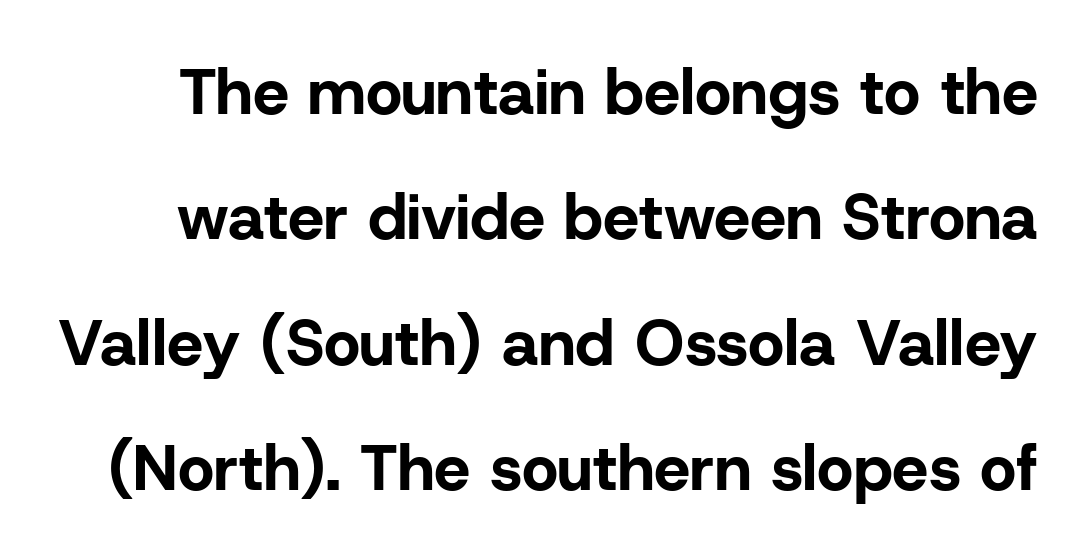
The image shows 64 px bold sans-serif type, upright; set loose line spacing (1.96x), normal letter spacing, not underlined; low stroke contrast and a medium x-height.
